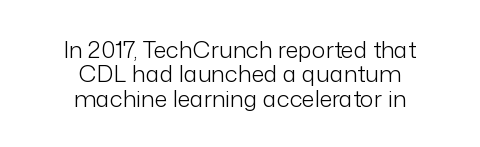
Just letters on the line, the space beneath them empty. A centered setting, common on invitations and titles, is used for this passage. The passage shown has conventional tracking throughout. In terms of posture, this sample is upright.
